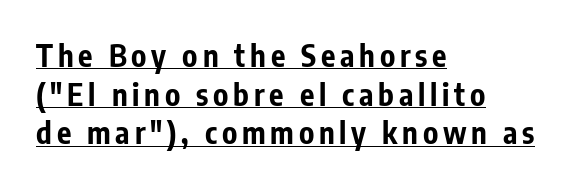
The image shows 30 px bold, condensed sans-serif type, upright; set left-aligned, normal line spacing (1.29x), underlined; low stroke contrast and a medium x-height.
